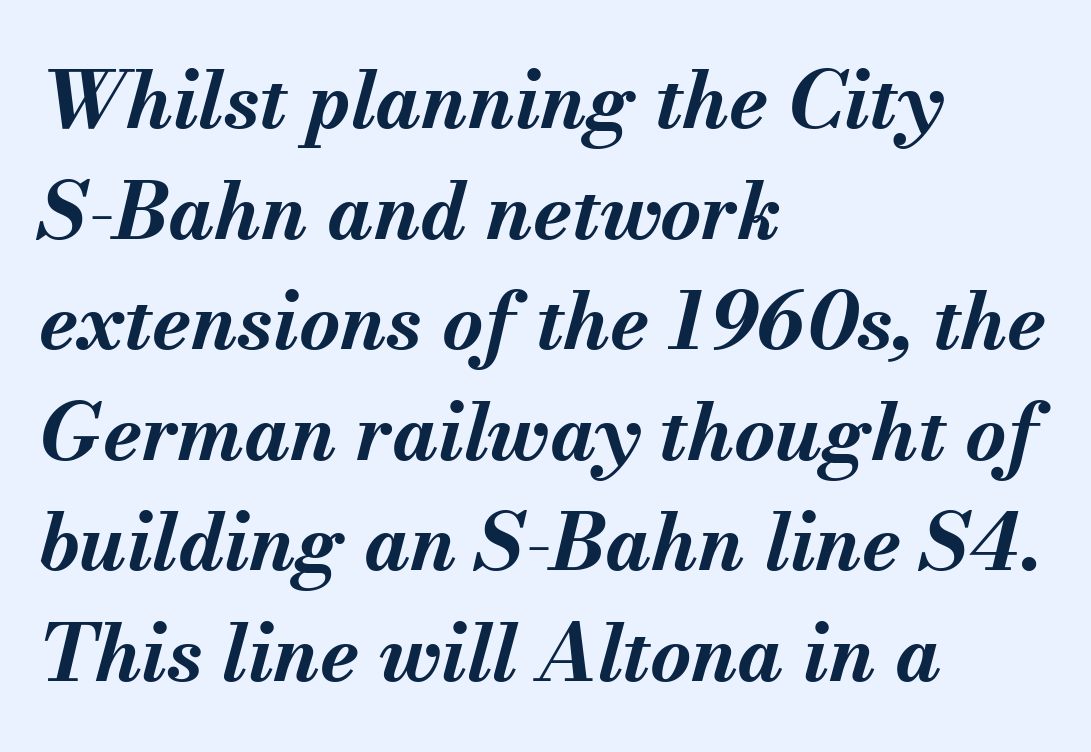
{"italic": "yes", "lean": "right", "slant_degrees": 13, "bold": "yes", "weight": "bold", "width": "normal", "stroke_contrast": "medium", "x_height": "small", "monospaced": "no", "underline": "no", "align": "left", "line_spacing": "normal", "line_spacing_ratio": 1.4, "letter_spacing": "normal", "letter_spacing_em": 0.0, "glyph_px": 79}
